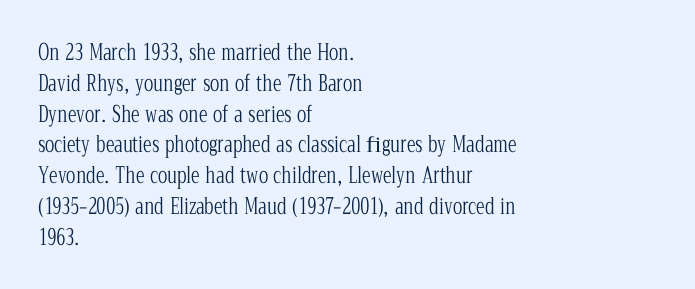
Summary of vertical rhythm: regular, with standard interline spacing. Short note: letters normally spaced. The font's upright variant was chosen for this text. Casual observation: everything's shoved over to the left.
